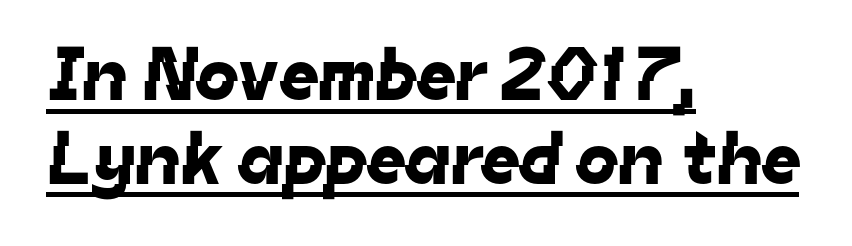
{"serif": "no", "width": "normal", "stroke_contrast": "low", "x_height": "medium", "monospaced": "no", "underline": "yes", "align": "left", "line_spacing": "tight", "line_spacing_ratio": 1.1, "letter_spacing": "normal", "letter_spacing_em": 0.0, "glyph_px": 76}
